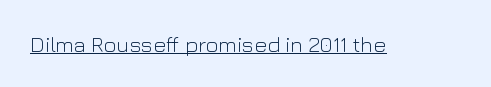
Does a line run under the words? Yes, clearly. Each word holds together tightly as a unit, with standard inter-letter gaps. When letters stand straight like this, we call the style roman or upright. Compared with a typical body face, this is equally light or lighter still.
